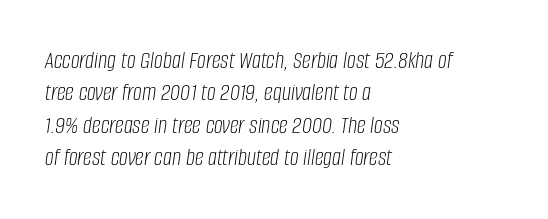
The image shows 25 px text type, italic (leaning right); set left-aligned, normal line spacing (1.3x), normal letter spacing, not underlined.
